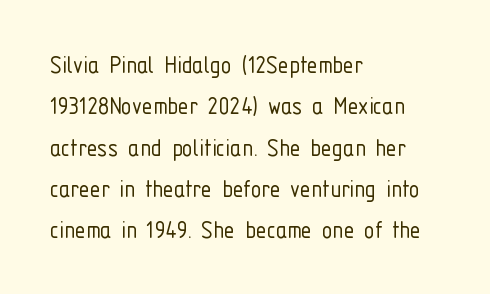
{"italic": "no", "bold": "no", "underline": "no", "align": "left", "line_spacing": "normal", "line_spacing_ratio": 1.53, "letter_spacing": "normal", "letter_spacing_em": 0.0, "glyph_px": 27}
